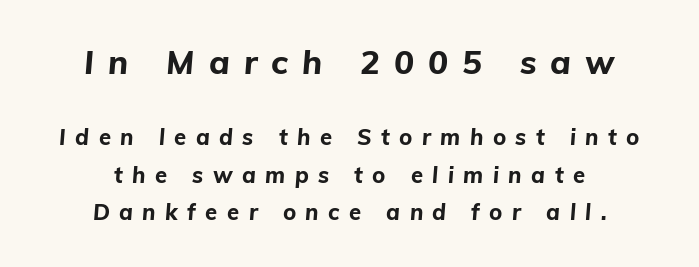
The face used here has the dense, thick strokes of a bold. Does the leading feel generous? No, just average. Tall strokes in this sample are angled rather than plumb. Note: larger setting up top, smaller setting below. Note the varied advance widths — an 'i' is clearly narrower than an 'm'. The zone under the glyphs is completely vacant.
